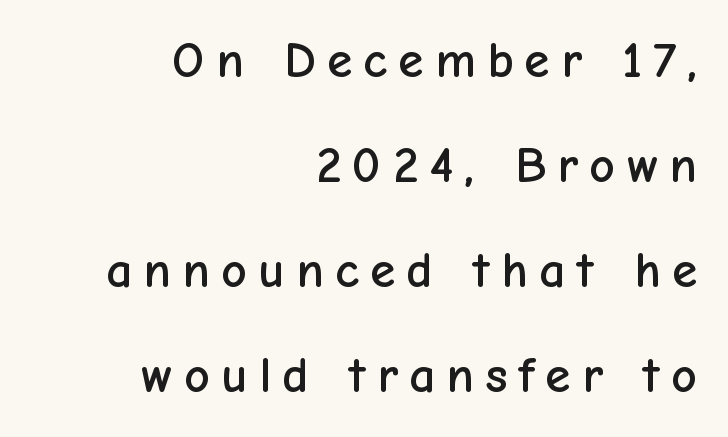
Q: Is the text italic (slanted)? A: No, it is upright.
Q: Is the typeface a serif or a sans-serif typeface? A: Sans-serif.
Q: Is the text underlined? A: No.
Q: How is the paragraph aligned? A: Right-aligned.
Q: Is the spacing between letters normal or unusually wide? A: Unusually wide.
Q: Is the spacing between lines tight, normal or loose? A: Loose.
Q: Width (condensed, normal, or wide)? A: Normal.
Q: Stroke contrast? A: Low.
Q: x-height? A: Medium.
Q: Monospaced? A: No.
